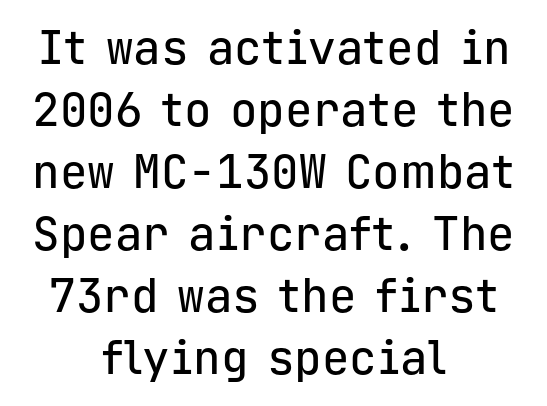
The image shows 46 px sans-serif type, upright, monospaced; set centered, normal line spacing (1.35x), normal letter spacing, not underlined; low stroke contrast and a medium x-height.
